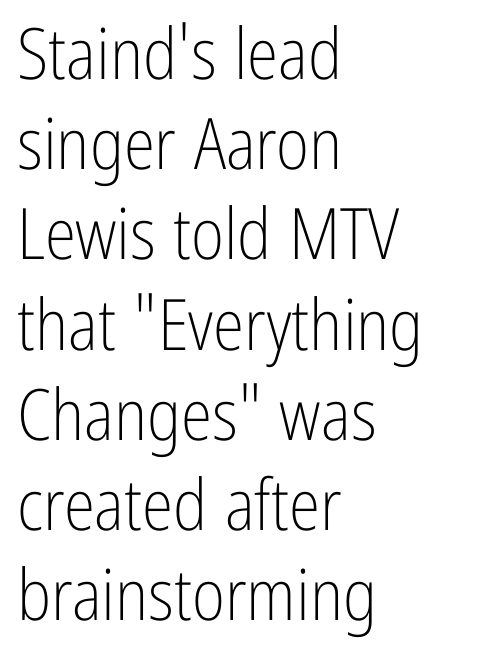
{"serif": "no", "italic": "no", "bold": "no", "weight": "light", "width": "condensed", "stroke_contrast": "low", "x_height": "medium", "monospaced": "no", "underline": "no", "align": "left", "line_spacing": "normal", "line_spacing_ratio": 1.27, "letter_spacing": "normal", "letter_spacing_em": 0.0, "glyph_px": 71}
